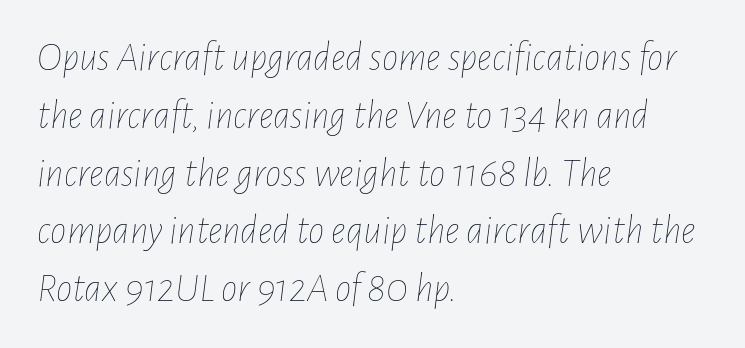
Q: Is the text bold? A: No.
Q: Is the text italic (slanted)? A: Yes, it leans right by about 7 degrees.
Q: Is the text underlined? A: No.
Q: How is the paragraph aligned? A: Left-aligned.
Q: Is the spacing between letters normal or unusually wide? A: Normal.
Q: Is the spacing between lines tight, normal or loose? A: Normal.
Q: Width (condensed, normal, or wide)? A: Condensed.
Q: Stroke contrast? A: Low.
Q: x-height? A: Medium.
Q: Monospaced? A: No.
